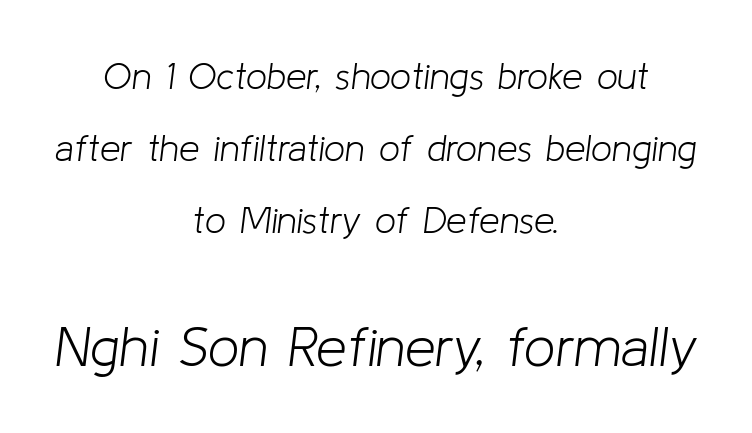
A typesetter would call this proportional, since set widths differ per character. Line starts and ends both wander, symmetrically. How would I describe the line gaps? Wide and relaxed. Italic: yes, the glyphs are oblique. The passage shown has conventional tracking throughout.
